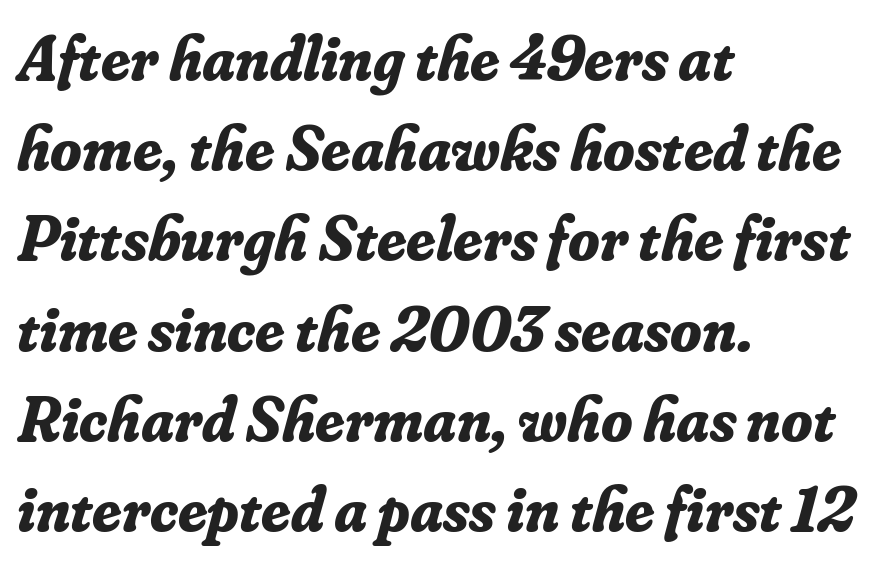
The image shows 64 px bold serif type, italic (leaning right); set left-aligned, normal line spacing (1.41x), normal letter spacing, not underlined; low stroke contrast and a small x-height.
